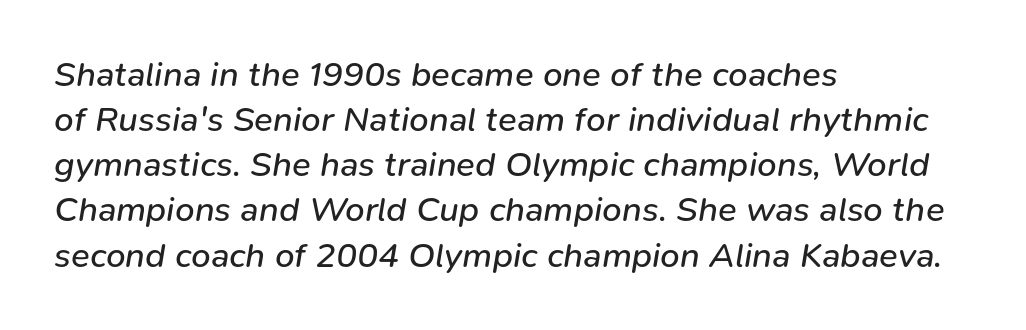
The rendering anchors every line to the left-hand side. The face used here is proportionally spaced, like ordinary book or web type. Glyph-to-glyph distance matches everyday printed text. A bare baseline throughout the passage.
